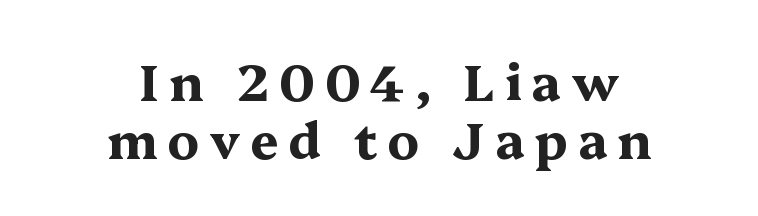
Q: Is the text bold? A: Yes.
Q: Is the text italic (slanted)? A: No, it is upright.
Q: Is the typeface a serif or a sans-serif typeface? A: Serif.
Q: Is the text underlined? A: No.
Q: How is the paragraph aligned? A: Centered.
Q: Is the spacing between letters normal or unusually wide? A: Unusually wide.
Q: Width (condensed, normal, or wide)? A: Wide.
Q: Stroke contrast? A: Medium.
Q: x-height? A: Medium.
Q: Monospaced? A: No.
